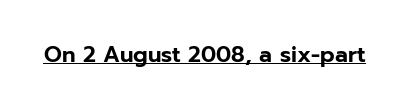
Q: Is the text italic (slanted)? A: No, it is upright.
Q: Is the text underlined? A: Yes.
Q: Is the spacing between letters normal or unusually wide? A: Normal.
